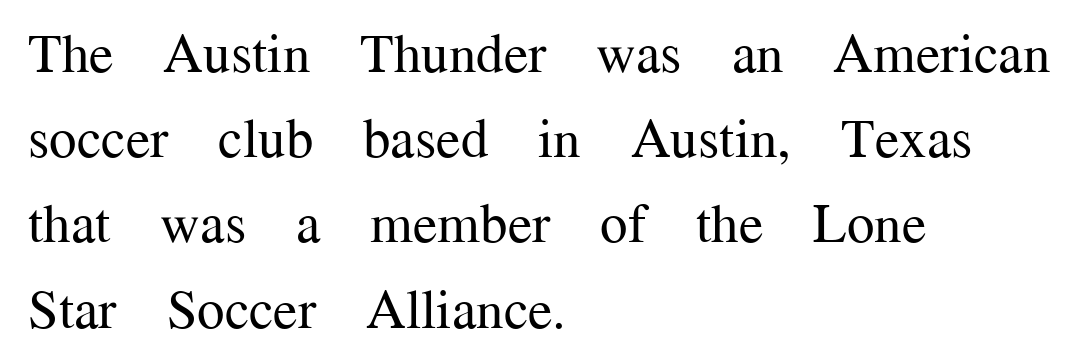
Q: Is the text bold? A: No.
Q: Is the text italic (slanted)? A: No, it is upright.
Q: Is the typeface a serif or a sans-serif typeface? A: Serif.
Q: Is the text underlined? A: No.
Q: How is the paragraph aligned? A: Left-aligned.
Q: Is the spacing between letters normal or unusually wide? A: Normal.
Q: Is the spacing between lines tight, normal or loose? A: Normal.
Q: Width (condensed, normal, or wide)? A: Normal.
Q: Stroke contrast? A: Medium.
Q: x-height? A: Medium.
Q: Monospaced? A: No.
